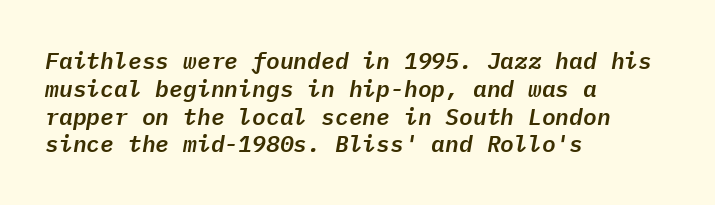
{"italic": "yes", "lean": "right", "slant_degrees": 9, "underline": "no", "align": "left", "line_spacing_ratio": 1.21, "letter_spacing": "normal", "letter_spacing_em": 0.0, "glyph_px": 23}
